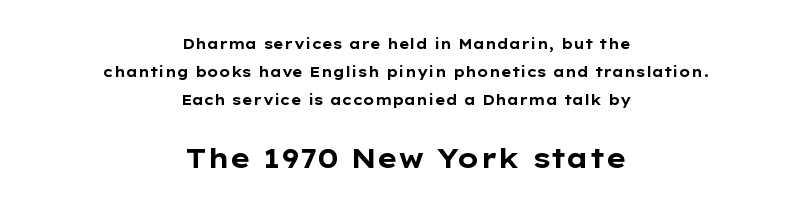
The image shows 27 px bold type, upright; set centered, loose line spacing (2.0x), normal letter spacing, not underlined; the second (bottom) block is 1.93x larger.
